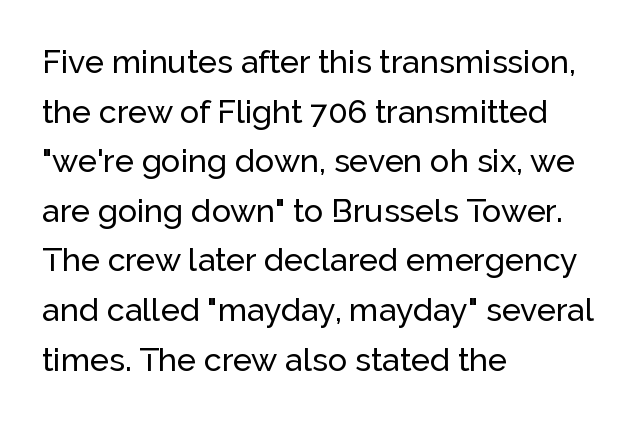
Normally led — the rows are evenly, conventionally spaced. The letters advance in unequal steps, a hallmark of proportional type. Honestly, the letter spacing is just normal — you wouldn't notice it. Short and long lines alike share a common starting point at left.
